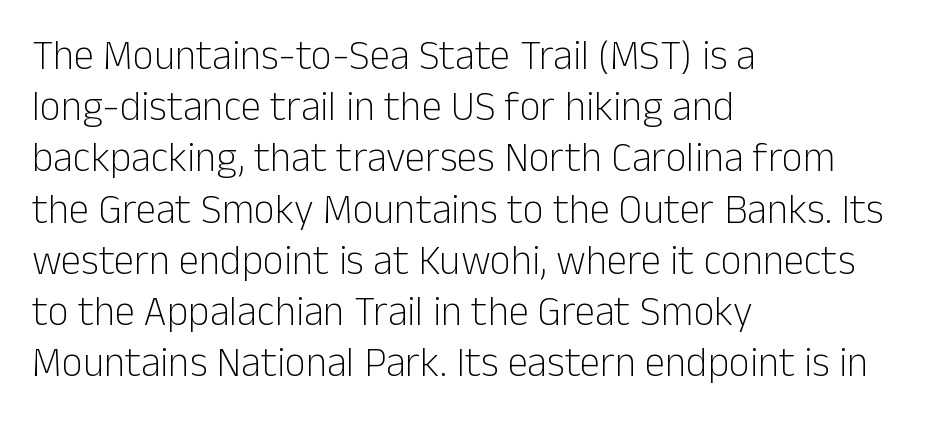
Notice how the passage keeps a crisp vertical edge on the left only. The rows are spaced the way most documents space them. Every character sits straight up, as roman type does. Looks like regular typesetting: each glyph gets only the width it needs. Stroke thickness stays within the range of a standard reading face or lighter. Letter spacing: default.
